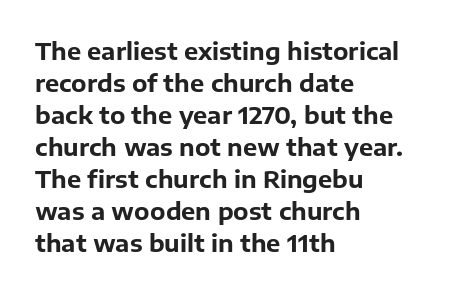
Q: Is the text bold? A: Yes.
Q: Is the text italic (slanted)? A: No, it is upright.
Q: Is the text underlined? A: No.
Q: How is the paragraph aligned? A: Left-aligned.
Q: Is the spacing between letters normal or unusually wide? A: Normal.
Q: Is the spacing between lines tight, normal or loose? A: Normal.
